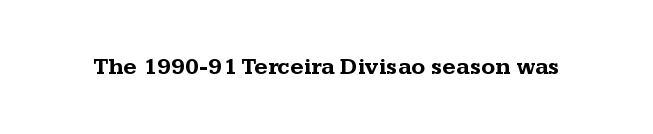
{"italic": "no", "bold": "yes", "underline": "no", "letter_spacing": "normal", "letter_spacing_em": 0.0, "glyph_px": 23}
